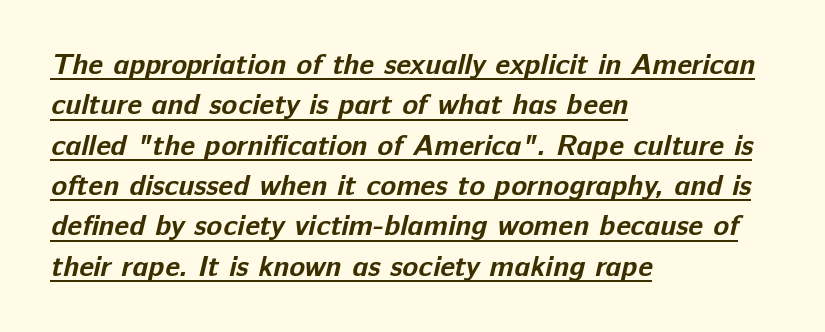
{"serif": "no", "bold": "yes", "weight": "bold", "width": "normal", "stroke_contrast": "low", "x_height": "medium", "monospaced": "no", "underline": "yes", "align": "left", "line_spacing": "normal", "line_spacing_ratio": 1.39, "letter_spacing": "normal", "letter_spacing_em": 0.0, "glyph_px": 29}
